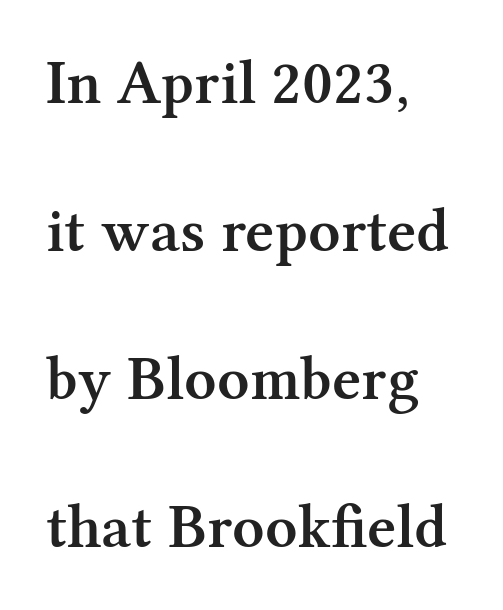
{"serif": "yes", "italic": "no", "bold": "semi", "weight": "semibold", "width": "normal", "stroke_contrast": "medium", "x_height": "medium", "monospaced": "no", "underline": "no", "align": "left", "line_spacing": "loose", "line_spacing_ratio": 2.35, "letter_spacing": "normal", "letter_spacing_em": 0.0, "glyph_px": 63}
